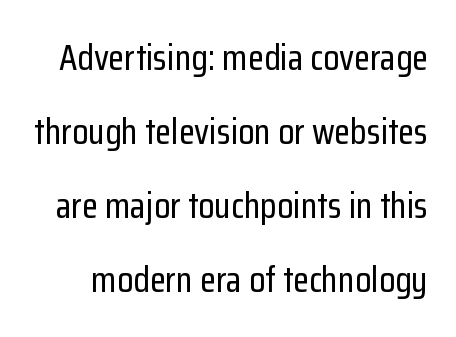
Descenders are the only things crossing below the line. Look at the bottom of the vertical strokes: they stop flat, with no serifs. The specimen reads as upright at a glance. Looks like regular typesetting: each glyph gets only the width it needs. Line spacing here is loose.
